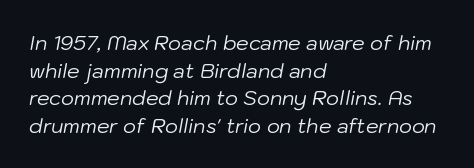
{"italic": "yes", "lean": "right", "slant_degrees": 10, "bold": "no", "underline": "no", "align": "left", "line_spacing": "normal", "line_spacing_ratio": 1.38, "letter_spacing": "normal", "letter_spacing_em": 0.0, "glyph_px": 20}
